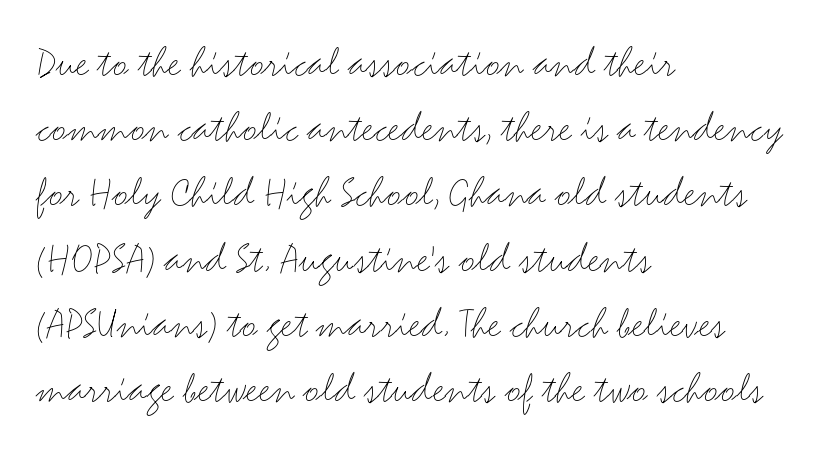
Q: Is the text bold? A: No.
Q: Is the text italic (slanted)? A: Yes.
Q: Is the typeface a serif or a sans-serif typeface? A: Sans-serif.
Q: Is the text underlined? A: No.
Q: How is the paragraph aligned? A: Left-aligned.
Q: Is the spacing between letters normal or unusually wide? A: Normal.
Q: Is the spacing between lines tight, normal or loose? A: Normal.
Q: Width (condensed, normal, or wide)? A: Wide.
Q: Stroke contrast? A: Medium.
Q: x-height? A: Small.
Q: Monospaced? A: No.
